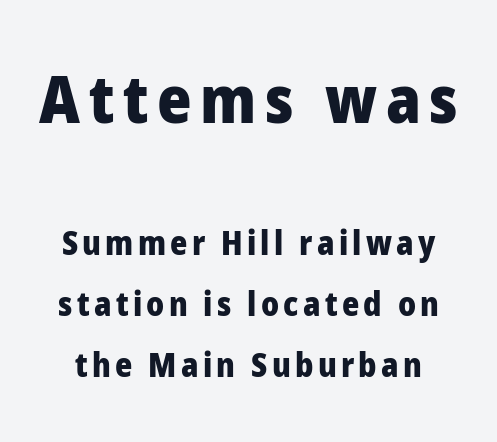
Q: Is the text bold? A: Yes.
Q: Is the text italic (slanted)? A: No, it is upright.
Q: Is the typeface a serif or a sans-serif typeface? A: Sans-serif.
Q: Is the text underlined? A: No.
Q: Which block of text is set in a larger size, the first (top) or the second (bottom)? A: The first (top) one.
Q: Width (condensed, normal, or wide)? A: Normal.
Q: Stroke contrast? A: Low.
Q: x-height? A: Medium.
Q: Monospaced? A: No.
